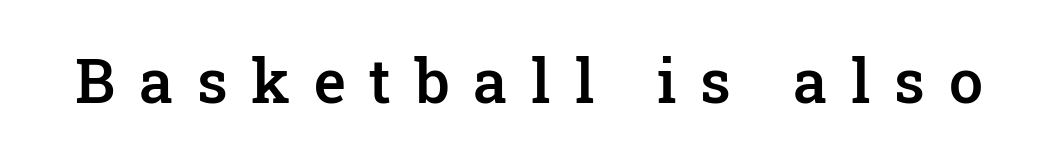
The image shows 61 px semibold serif type, upright; set unusually wide letter spacing (+0.39 em), not underlined; low stroke contrast and a medium x-height.
